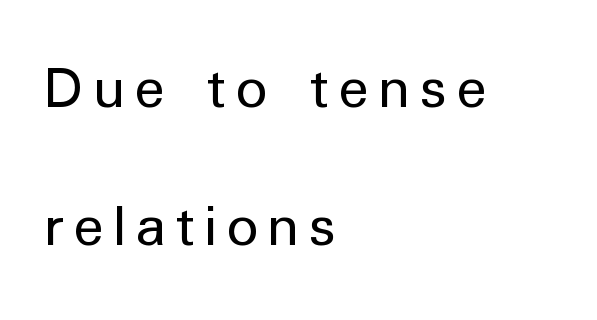
{"serif": "no", "italic": "no", "bold": "no", "weight": "regular", "width": "normal", "stroke_contrast": "low", "x_height": "medium", "monospaced": "no", "underline": "no", "align": "left", "line_spacing": "loose", "line_spacing_ratio": 2.19, "glyph_px": 63}
